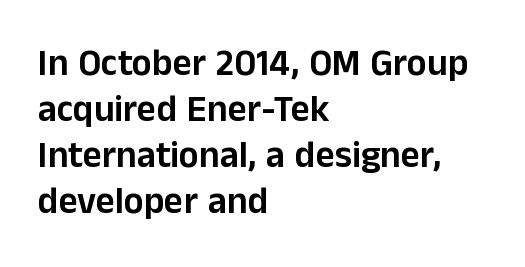
The image shows 37 px sans-serif type, upright; set left-aligned, line spacing 1.24x, normal letter spacing, not underlined; low stroke contrast and a medium x-height.
